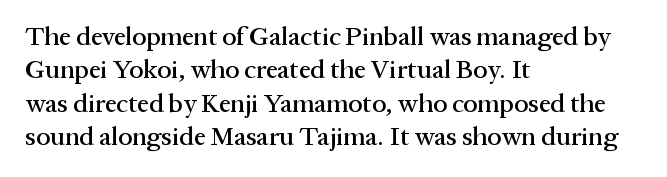
The image shows 26 px text type, upright; set left-aligned, normal line spacing (1.28x), normal letter spacing, not underlined.
